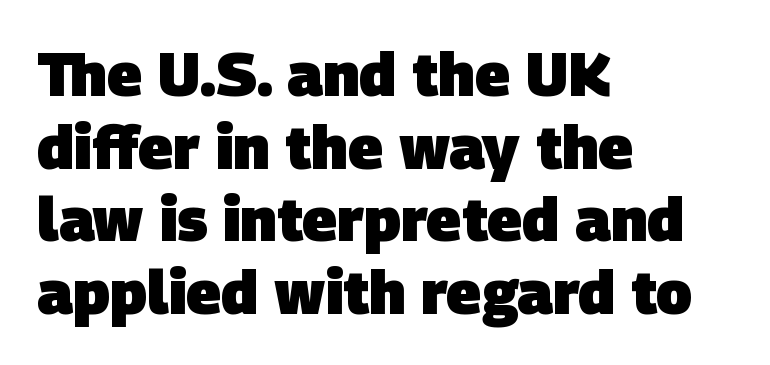
Q: Is the text bold? A: Yes.
Q: Is the typeface a serif or a sans-serif typeface? A: Sans-serif.
Q: Is the text underlined? A: No.
Q: How is the paragraph aligned? A: Left-aligned.
Q: Is the spacing between letters normal or unusually wide? A: Normal.
Q: Width (condensed, normal, or wide)? A: Normal.
Q: Stroke contrast? A: Low.
Q: x-height? A: Large.
Q: Monospaced? A: No.
